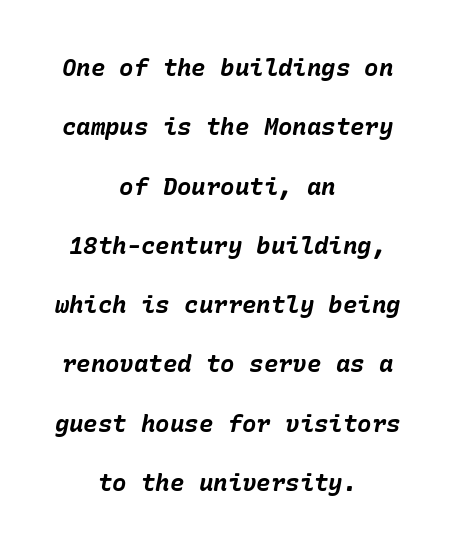
{"italic": "yes", "lean": "right", "slant_degrees": 10, "bold": "yes", "underline": "no", "align": "center", "line_spacing": "loose", "line_spacing_ratio": 2.47, "letter_spacing": "normal", "letter_spacing_em": 0.0, "glyph_px": 24}
